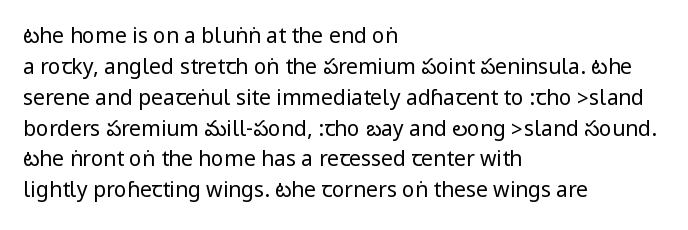
{"italic": "no", "bold": "no", "underline": "no", "align": "left", "line_spacing": "normal", "line_spacing_ratio": 1.47, "letter_spacing": "normal", "letter_spacing_em": 0.0, "glyph_px": 21}
